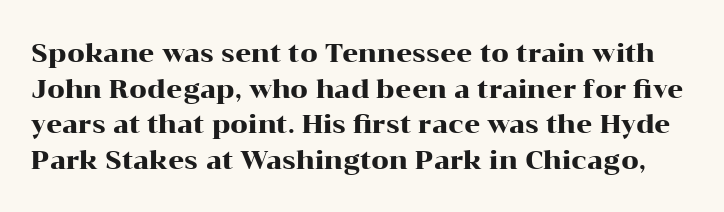
The type sits square on the baseline with zero lean. Anything drawn beneath the words? Only blank space. Leading: standard. Tracking here is standard; glyphs follow each other at the usual distance.
